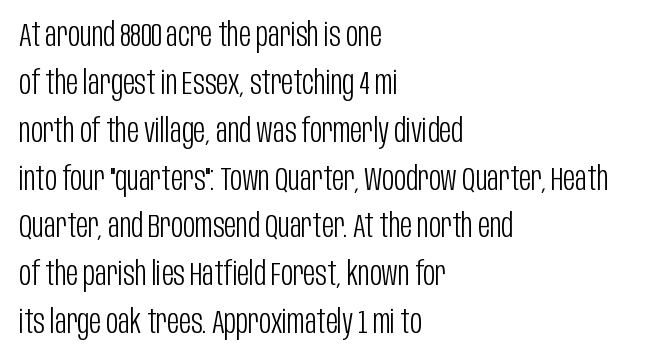
{"serif": "no", "italic": "no", "bold": "no", "weight": "light", "width": "condensed", "stroke_contrast": "low", "x_height": "large", "monospaced": "no", "underline": "no", "align": "left", "line_spacing": "normal", "line_spacing_ratio": 1.45, "letter_spacing": "normal", "letter_spacing_em": 0.0, "glyph_px": 33}
